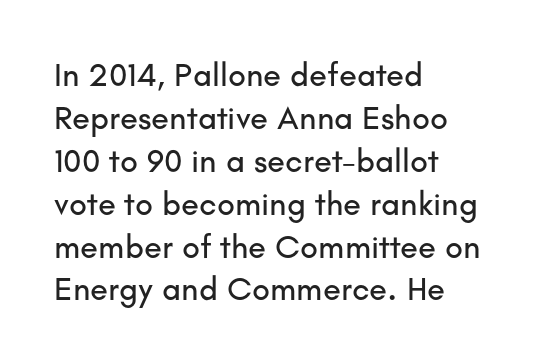
{"serif": "no", "italic": "no", "width": "normal", "stroke_contrast": "low", "x_height": "small", "monospaced": "no", "underline": "no", "align": "left", "line_spacing": "normal", "line_spacing_ratio": 1.3, "letter_spacing": "normal", "letter_spacing_em": 0.0, "glyph_px": 33}
